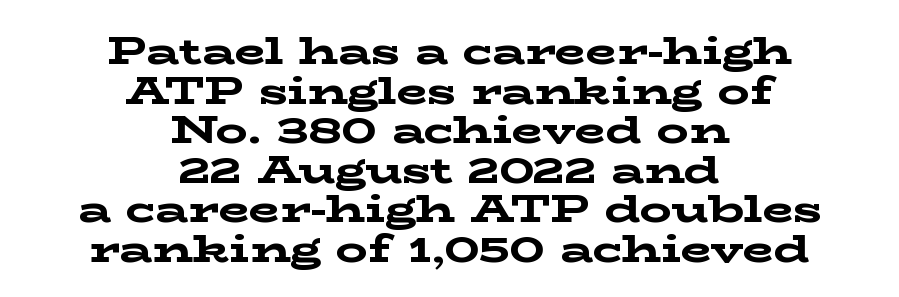
{"serif": "yes", "italic": "no", "bold": "yes", "weight": "bold", "width": "wide", "stroke_contrast": "low", "x_height": "medium", "monospaced": "no", "underline": "no", "align": "center", "line_spacing": "tight", "line_spacing_ratio": 0.99, "letter_spacing": "normal", "letter_spacing_em": 0.0, "glyph_px": 40}
